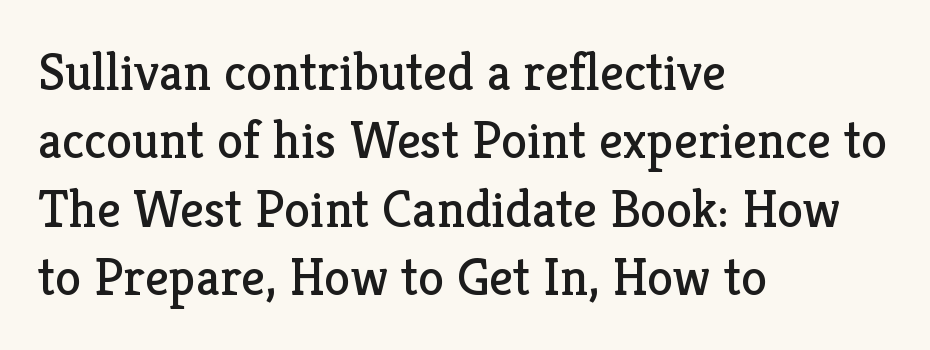
The image shows 53 px regular-weight serif type, upright; set left-aligned, normal line spacing (1.29x), normal letter spacing, not underlined; low stroke contrast and a medium x-height.
